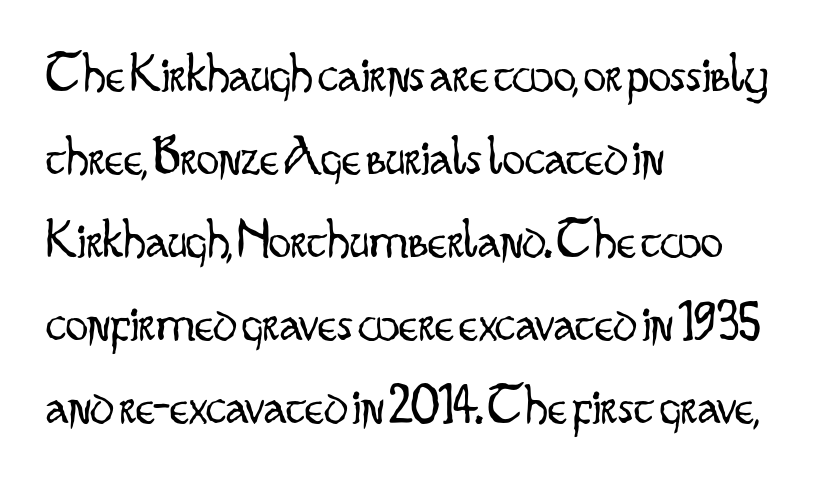
The image shows 56 px light, condensed sans-serif type, upright; set left-aligned, normal line spacing (1.48x), normal letter spacing, not underlined; low stroke contrast and a small x-height.
